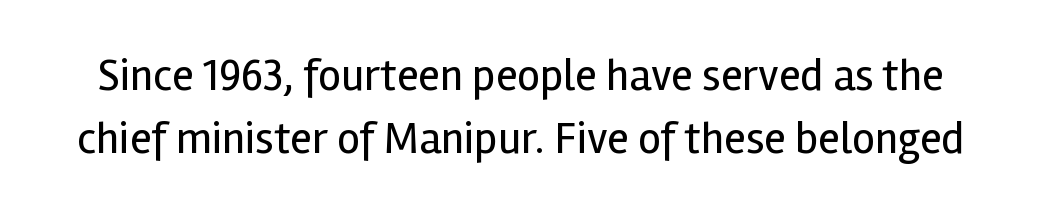
{"serif": "no", "italic": "no", "bold": "no", "weight": "regular", "width": "normal", "x_height": "medium", "monospaced": "no", "underline": "no", "line_spacing": "normal", "line_spacing_ratio": 1.39, "letter_spacing": "normal", "letter_spacing_em": 0.0, "glyph_px": 45}
